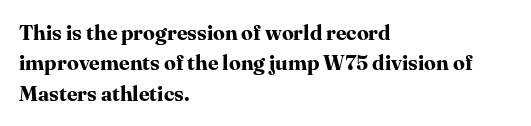
{"italic": "no", "bold": "yes", "underline": "no", "align": "left", "line_spacing": "normal", "line_spacing_ratio": 1.45, "letter_spacing": "normal", "letter_spacing_em": 0.0, "glyph_px": 21}
